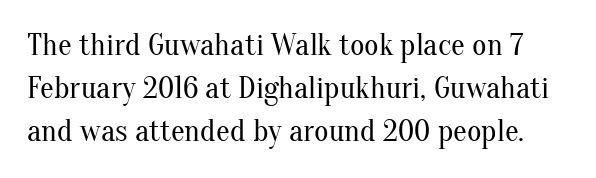
The image shows 31 px regular-weight serif type, upright; set normal line spacing (1.39x), normal letter spacing, not underlined; medium stroke contrast and a small x-height.
